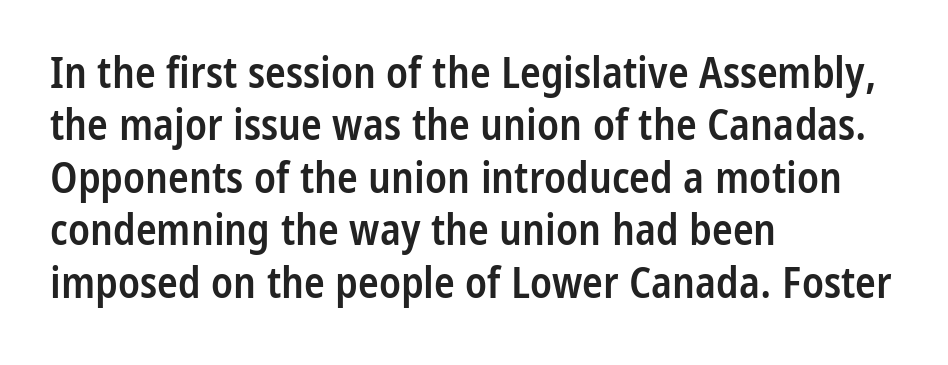
{"serif": "no", "italic": "no", "bold": "semi", "weight": "semibold", "width": "condensed", "stroke_contrast": "low", "x_height": "medium", "monospaced": "no", "underline": "no", "align": "left", "line_spacing_ratio": 1.22, "letter_spacing": "normal", "letter_spacing_em": 0.0, "glyph_px": 43}
